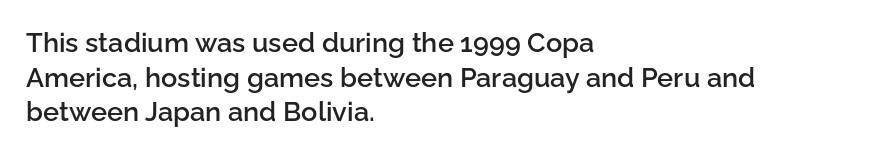
Set as a demibold, roughly 600 on the weight scale. The rendering anchors every line to the left-hand side. Tracking here is standard; glyphs follow each other at the usual distance. In terms of posture, this sample is upright. Each row of text sits above clean, open space.
